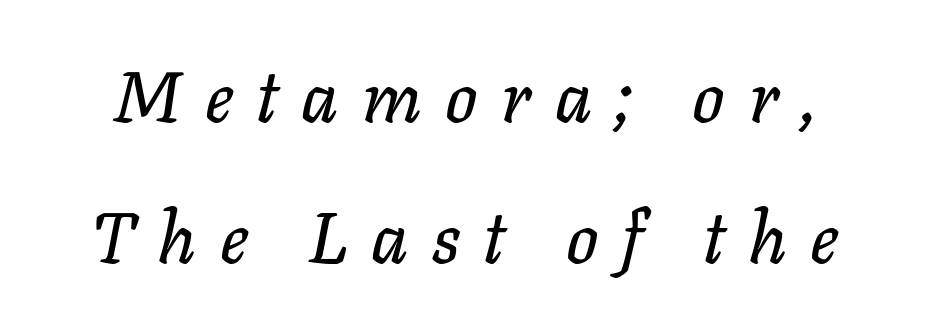
The image shows 71 px text type, italic (leaning right); set loose line spacing (1.99x), unusually wide letter spacing (+0.33 em), not underlined; low stroke contrast and a medium x-height.
